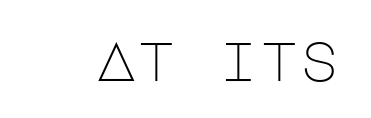
{"serif": "no", "italic": "no", "bold": "no", "weight": "light", "width": "normal", "stroke_contrast": "low", "x_height": "large", "underline": "no", "letter_spacing": "normal", "letter_spacing_em": 0.0, "glyph_px": 55}
